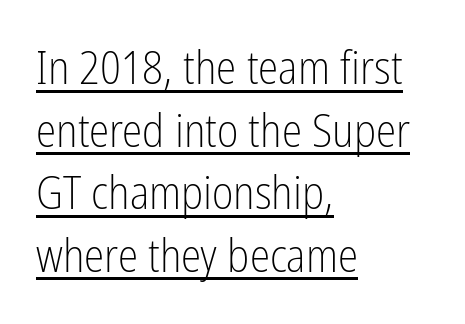
The image shows 46 px light, condensed sans-serif type, upright; set left-aligned, normal line spacing (1.36x), normal letter spacing, underlined; low stroke contrast and a medium x-height.
